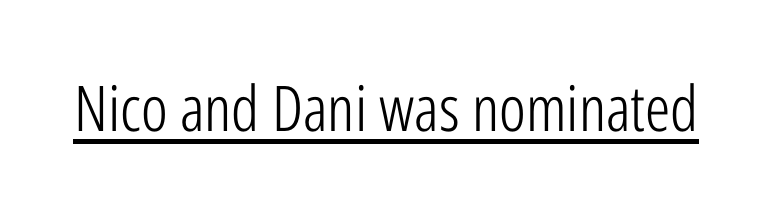
The glyphs are accompanied by a horizontal stroke just below them. When letters stand straight like this, we call the style roman or upright. The type is set solid horizontally, with unmodified tracking. Observe the absence of serifs on each vertical stroke in this sample. A typesetter would call this proportional, since set widths differ per character. On a weight scale, this lands at 450 or below.
